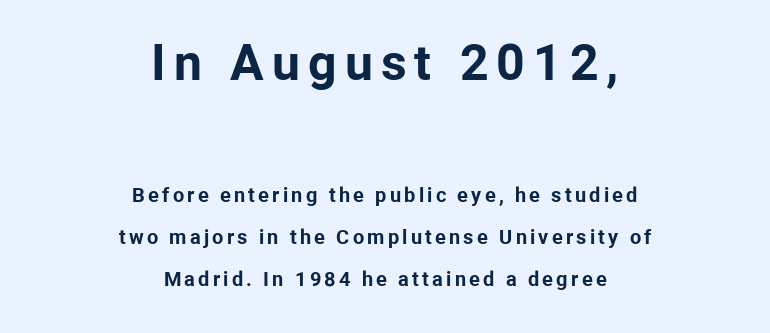
Serif or sans? Sans — the stroke terminals are bare. Notice how the stems are strictly vertical — no italics here. The rendering shrinks the type as you move from the upper chunk to the lower. Does the leading feel generous? Absolutely, it's lavish. The letters advance in unequal steps, a hallmark of proportional type.
